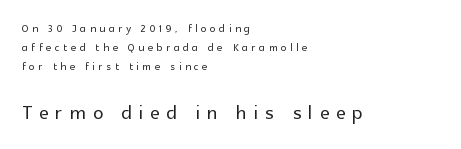
The image shows 26 px text type, upright; set left-aligned, normal line spacing (1.36x), unusually wide letter spacing (+0.27 em), not underlined; the second (bottom) block is 1.86x larger.
